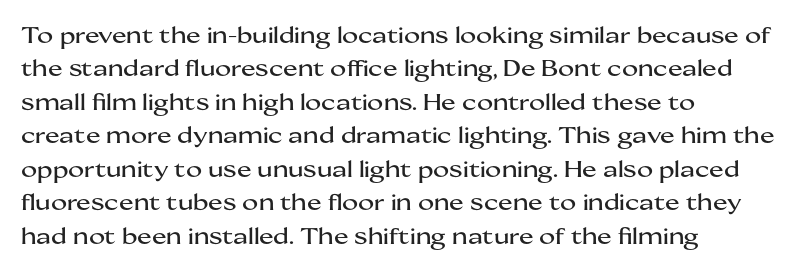
The image shows 22 px text type, upright; set left-aligned, normal line spacing (1.52x), normal letter spacing, not underlined.
